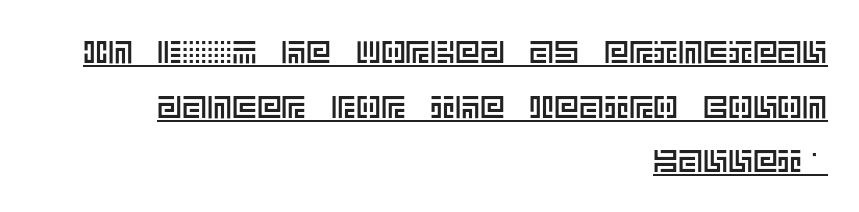
{"italic": "no", "width": "normal", "x_height": "large", "underline": "yes", "align": "right", "line_spacing_ratio": 1.76, "letter_spacing": "normal", "letter_spacing_em": 0.0, "glyph_px": 31}
